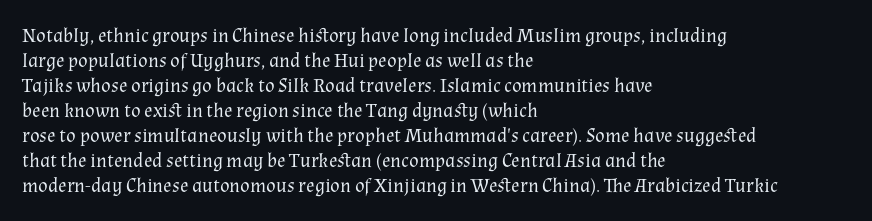
The image shows 20 px text type, upright; set left-aligned, normal line spacing (1.25x), normal letter spacing, not underlined.
